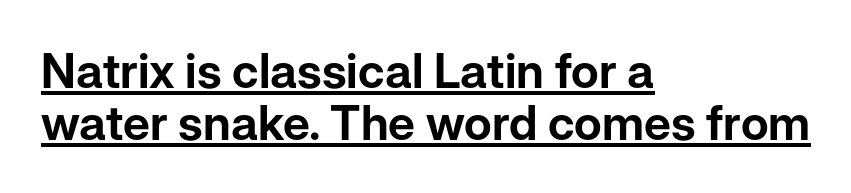
{"serif": "no", "italic": "no", "width": "normal", "stroke_contrast": "low", "x_height": "medium", "monospaced": "no", "underline": "yes", "align": "left", "line_spacing": "tight", "line_spacing_ratio": 1.08, "letter_spacing": "normal", "letter_spacing_em": 0.0, "glyph_px": 48}
